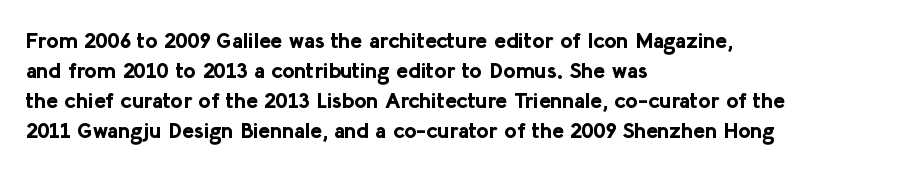
{"italic": "no", "bold": "yes", "underline": "no", "align": "left", "line_spacing": "normal", "line_spacing_ratio": 1.37, "letter_spacing": "normal", "letter_spacing_em": 0.0, "glyph_px": 22}
